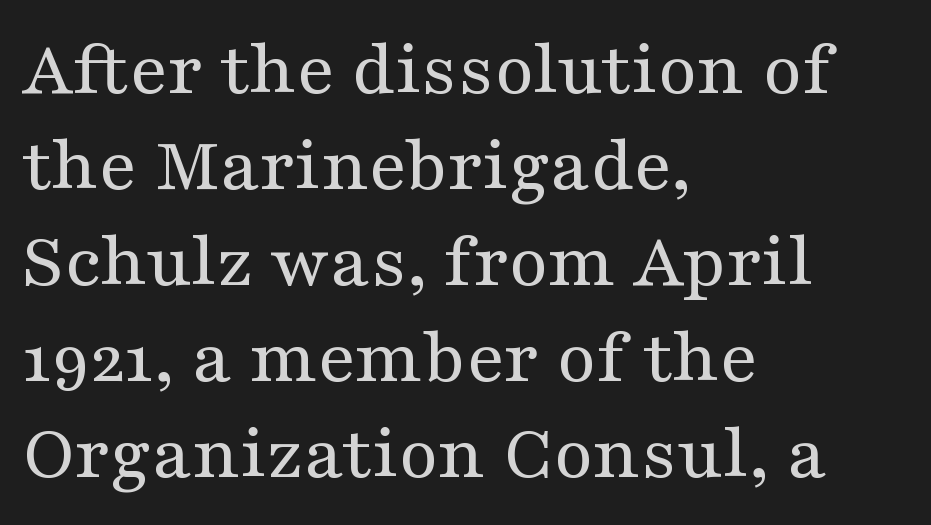
Characters remain perfectly vertical along every line. Each row of text sits above clean, open space. Spacing verdict: proportional, widths tailored to each character. In terms of letterform style, serifs are clearly present. Notice how the passage keeps a crisp vertical edge on the left only. Tracking here is standard; glyphs follow each other at the usual distance.
